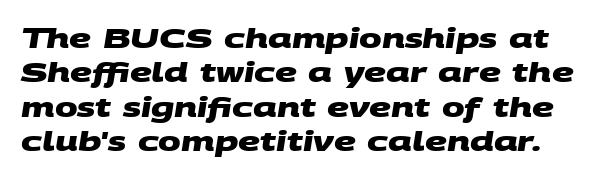
Q: Is the text bold? A: Yes.
Q: Is the text underlined? A: No.
Q: Is the spacing between letters normal or unusually wide? A: Normal.
Q: Is the spacing between lines tight, normal or loose? A: Normal.
